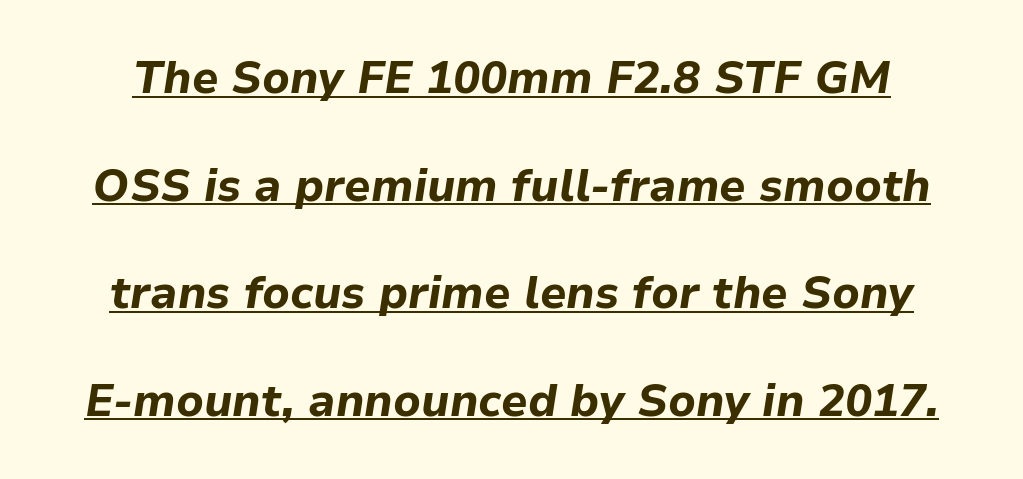
The image shows 45 px bold type, italic (leaning right); set loose line spacing (2.39x), normal letter spacing, underlined; low stroke contrast and a medium x-height.
